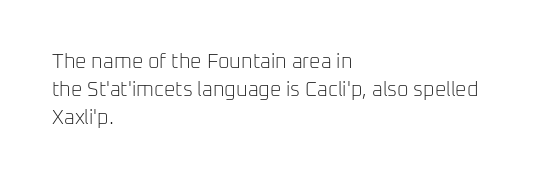
Nobody drew a line under any word here. When letters stand straight like this, we call the style roman or upright. The lines sit at an ordinary, default distance from one another. Summary of weight: not heavy and not bold.
